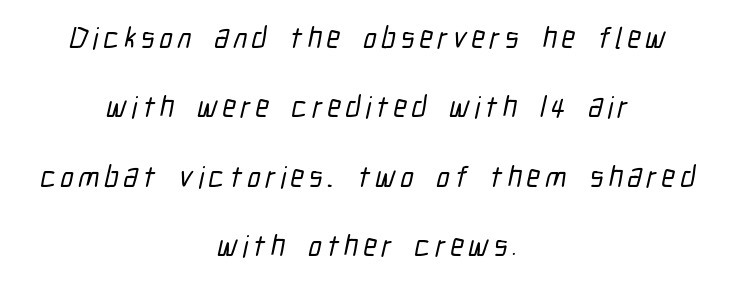
{"serif": "no", "width": "condensed", "stroke_contrast": "low", "x_height": "medium", "monospaced": "no", "underline": "no", "align": "center", "line_spacing": "loose", "line_spacing_ratio": 2.31, "glyph_px": 30}
